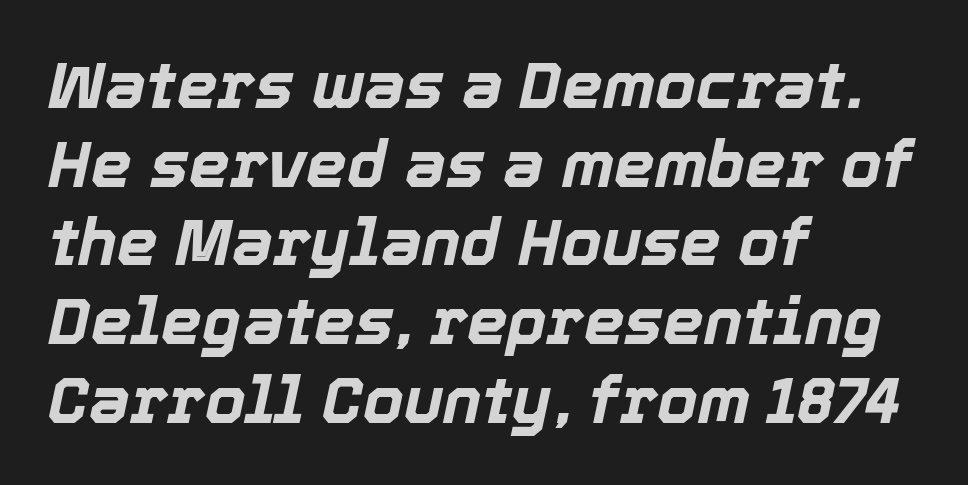
Q: Is the text bold? A: Yes.
Q: Is the text italic (slanted)? A: Yes, it leans right by about 12 degrees.
Q: Is the text underlined? A: No.
Q: How is the paragraph aligned? A: Left-aligned.
Q: Is the spacing between letters normal or unusually wide? A: Normal.
Q: Width (condensed, normal, or wide)? A: Normal.
Q: x-height? A: Medium.
Q: Monospaced? A: No.
